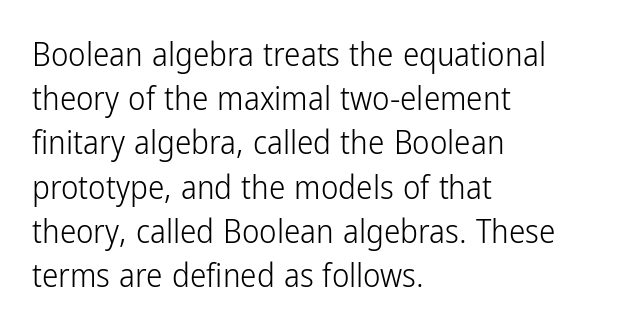
Q: Is the text bold? A: No.
Q: Is the text italic (slanted)? A: No, it is upright.
Q: Is the typeface a serif or a sans-serif typeface? A: Sans-serif.
Q: Is the text underlined? A: No.
Q: How is the paragraph aligned? A: Left-aligned.
Q: Is the spacing between letters normal or unusually wide? A: Normal.
Q: Is the spacing between lines tight, normal or loose? A: Normal.
Q: Width (condensed, normal, or wide)? A: Condensed.
Q: Stroke contrast? A: Low.
Q: x-height? A: Medium.
Q: Monospaced? A: No.
